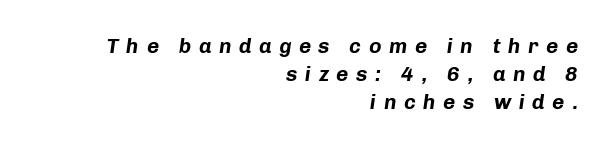
The image shows 21 px bold type, italic (leaning right); set right-aligned, normal line spacing (1.33x), unusually wide letter spacing (+0.36 em), not underlined.
